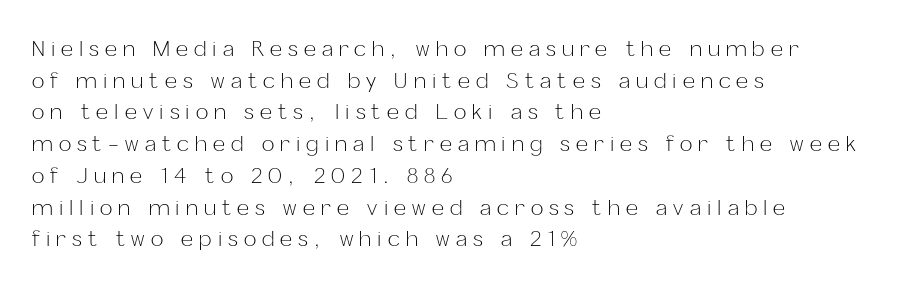
{"italic": "no", "bold": "no", "underline": "no", "align": "left", "line_spacing": "normal", "line_spacing_ratio": 1.51, "letter_spacing": "wide", "letter_spacing_em": 0.29, "glyph_px": 21}
